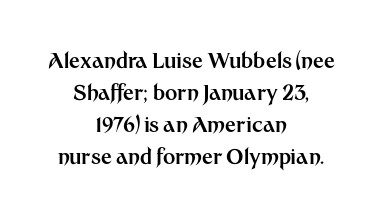
Q: Is the text bold? A: Yes.
Q: Is the text italic (slanted)? A: No, it is upright.
Q: Is the text underlined? A: No.
Q: How is the paragraph aligned? A: Centered.
Q: Is the spacing between letters normal or unusually wide? A: Normal.
Q: Is the spacing between lines tight, normal or loose? A: Normal.
